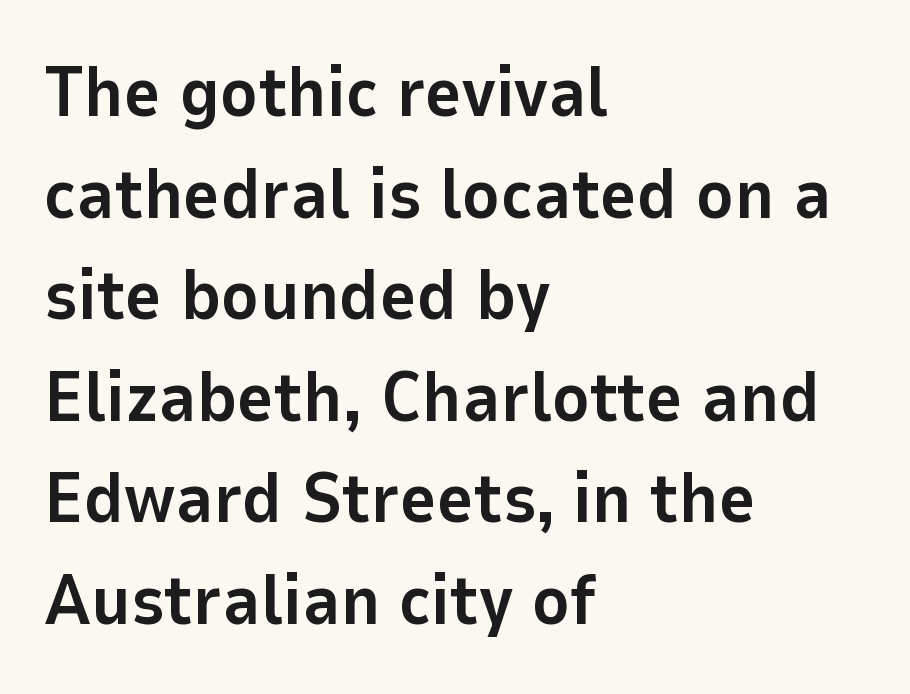
The image shows 71 px bold sans-serif type, upright; set left-aligned, normal line spacing (1.43x), normal letter spacing, not underlined; low stroke contrast and a medium x-height.
